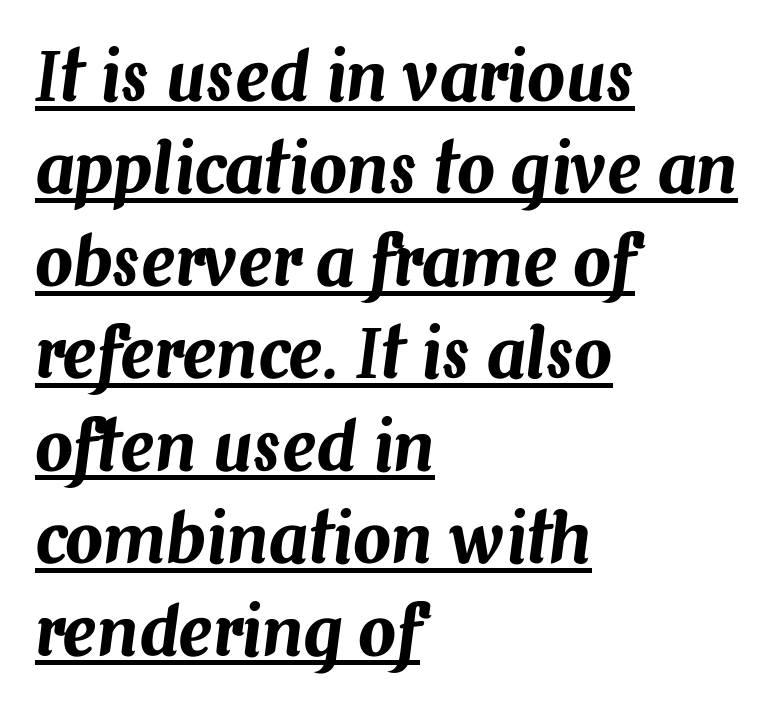
The vertical gap from one line to the next is medium. A rule runs beneath these lines of type. The face used here is rendered with its standard letterfit. Horizontally, the lines are justified to the leading edge only.
